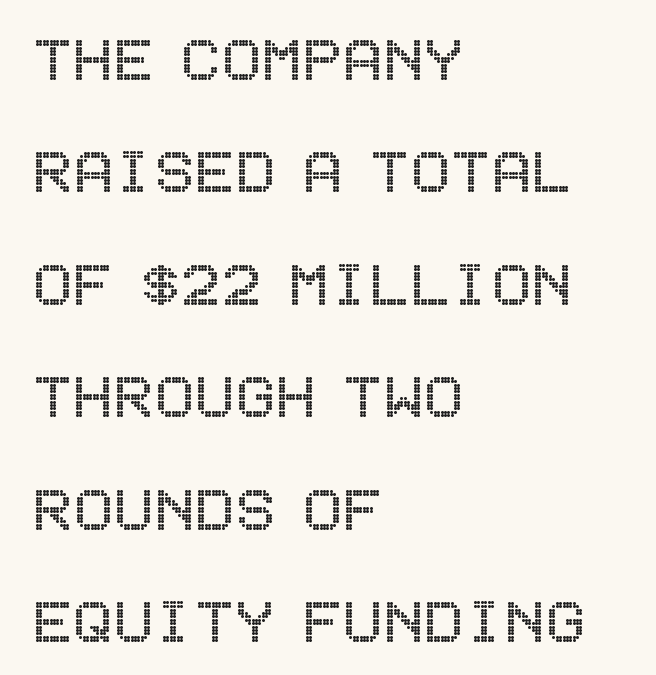
The image shows 75 px condensed type, upright; set left-aligned, normal line spacing (1.5x), normal letter spacing, not underlined; a large x-height.
